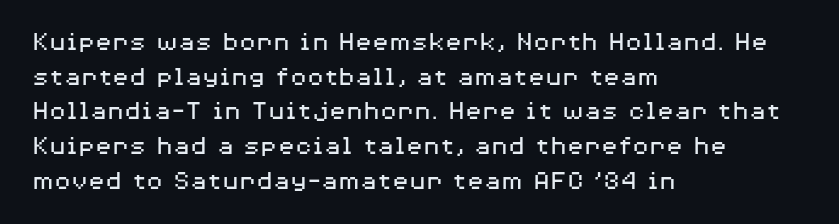
Q: Is the text bold? A: No.
Q: Is the text italic (slanted)? A: No, it is upright.
Q: Is the typeface a serif or a sans-serif typeface? A: Sans-serif.
Q: Is the text underlined? A: No.
Q: How is the paragraph aligned? A: Left-aligned.
Q: Is the spacing between letters normal or unusually wide? A: Normal.
Q: Width (condensed, normal, or wide)? A: Wide.
Q: Stroke contrast? A: Medium.
Q: x-height? A: Medium.
Q: Monospaced? A: No.
